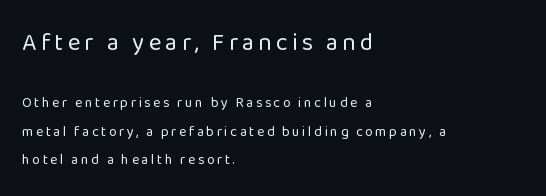
The image shows 24 px text type, upright; set left-aligned, loose line spacing (2.04x), not underlined; the first (top) block is 1.71x larger.
